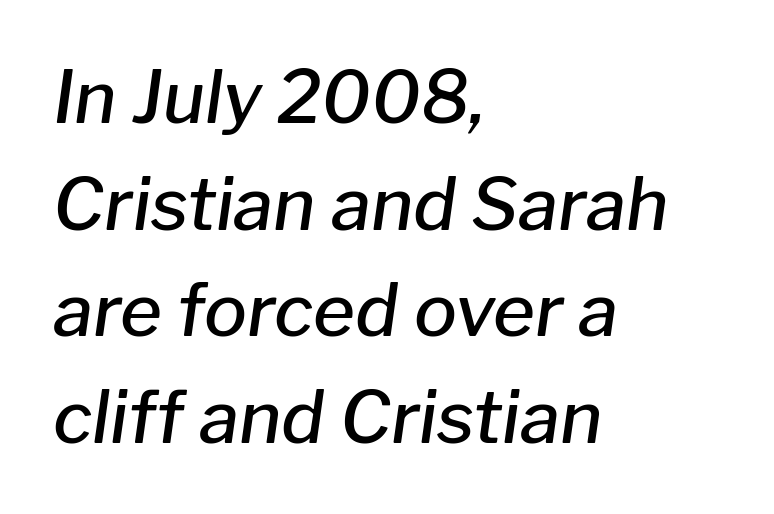
The image shows 72 px semibold type, italic (leaning right); set left-aligned, normal line spacing (1.48x), normal letter spacing, not underlined; low stroke contrast and a medium x-height.
